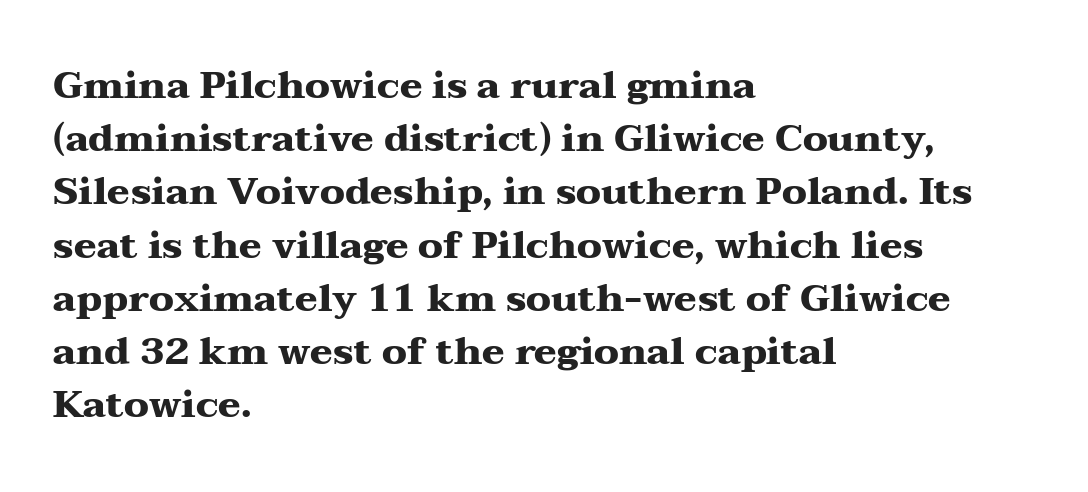
Are there feet on the stems? There are — it's a serif. The characters look thick and weighty, a clear bold. The passage shown is typed in a proportional face where columns would drift. Descenders are the only things crossing below the line. Honestly, the letter spacing is just normal — you wouldn't notice it. Alignment: flush left.
